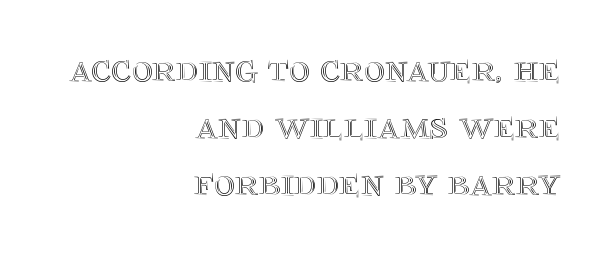
Q: Is the text italic (slanted)? A: No, it is upright.
Q: Is the text underlined? A: No.
Q: How is the paragraph aligned? A: Right-aligned.
Q: Is the spacing between letters normal or unusually wide? A: Normal.
Q: Is the spacing between lines tight, normal or loose? A: Normal.
Q: Width (condensed, normal, or wide)? A: Normal.
Q: x-height? A: Large.
Q: Monospaced? A: No.
